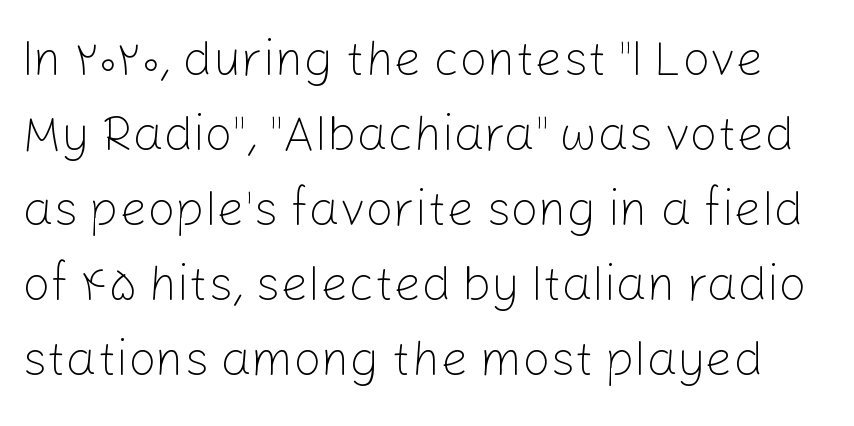
Is there any slant? The stems are plumb. The letters advance in unequal steps, a hallmark of proportional type. The passage shown has conventional tracking throughout. In terms of leading, this rendering sits right in the middle. Lines of text with bare space underneath. These lines are composed in type without serifs.
